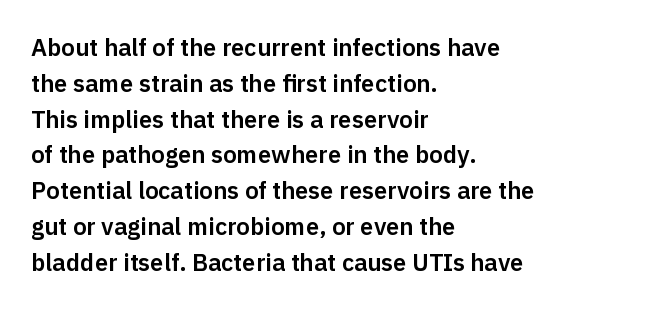
The image shows 24 px text type, upright; set left-aligned, normal line spacing (1.49x), normal letter spacing, not underlined.
